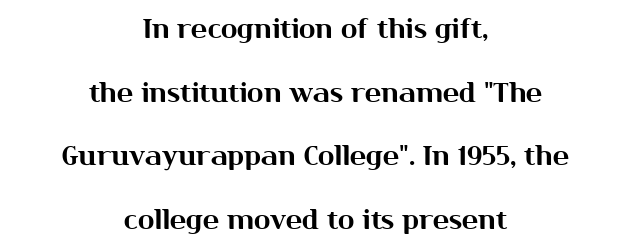
The image shows 27 px text type, upright; set centered, loose line spacing (2.36x), normal letter spacing, not underlined.
